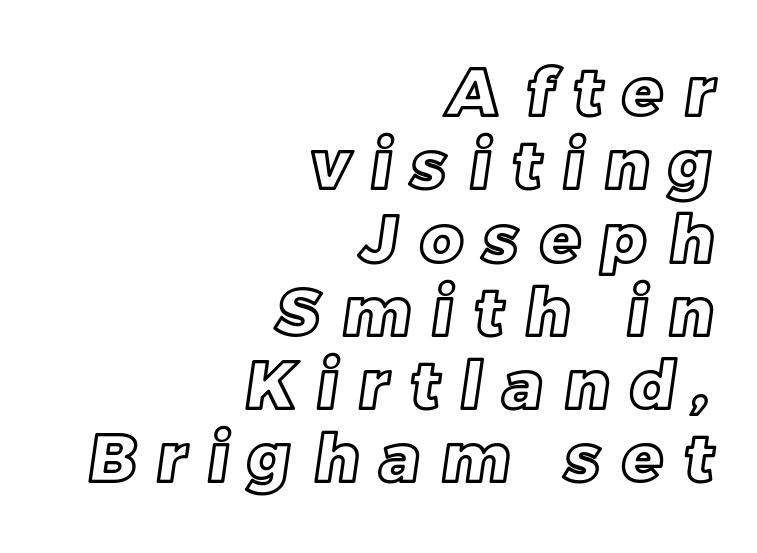
Q: Is the text underlined? A: No.
Q: How is the paragraph aligned? A: Right-aligned.
Q: Is the spacing between letters normal or unusually wide? A: Unusually wide.
Q: Is the spacing between lines tight, normal or loose? A: Tight.
Q: Width (condensed, normal, or wide)? A: Normal.
Q: x-height? A: Large.
Q: Monospaced? A: No.
